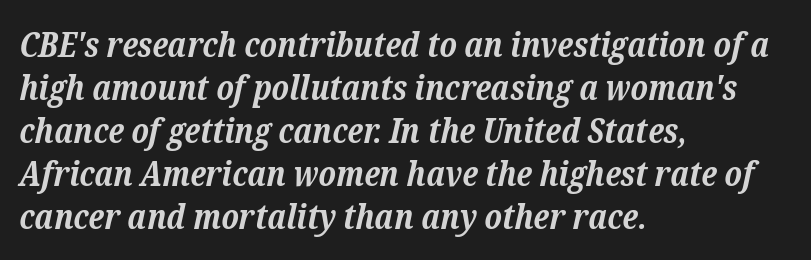
The image shows 35 px bold serif type, italic (leaning right); set left-aligned, line spacing 1.23x, normal letter spacing, not underlined; low stroke contrast and a medium x-height.
